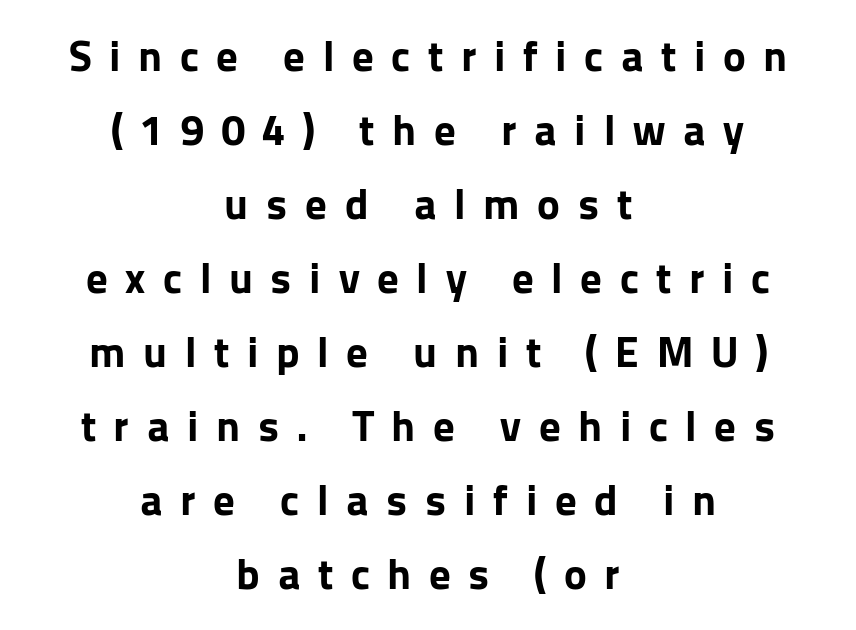
{"serif": "no", "italic": "no", "bold": "yes", "weight": "bold", "width": "normal", "stroke_contrast": "low", "x_height": "medium", "monospaced": "no", "underline": "no", "align": "center", "line_spacing_ratio": 1.72, "letter_spacing": "wide", "letter_spacing_em": 0.41, "glyph_px": 43}
